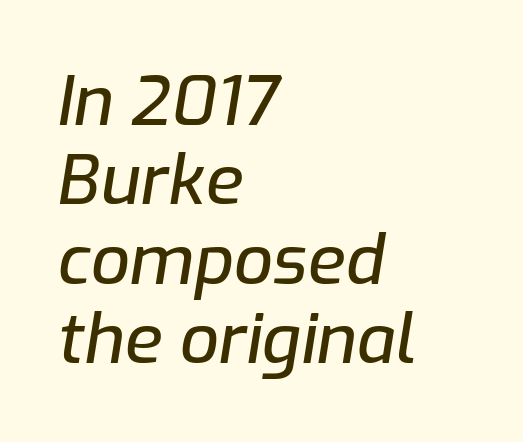
Q: Is the text italic (slanted)? A: Yes, it leans right by about 9 degrees.
Q: Is the text underlined? A: No.
Q: How is the paragraph aligned? A: Left-aligned.
Q: Is the spacing between letters normal or unusually wide? A: Normal.
Q: Is the spacing between lines tight, normal or loose? A: Tight.
Q: Width (condensed, normal, or wide)? A: Normal.
Q: Stroke contrast? A: Low.
Q: x-height? A: Medium.
Q: Monospaced? A: No.
